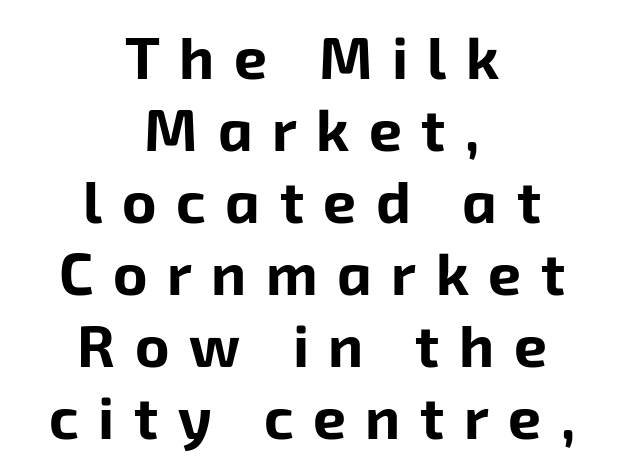
{"serif": "no", "bold": "yes", "weight": "bold", "width": "normal", "stroke_contrast": "low", "x_height": "medium", "monospaced": "no", "underline": "no", "align": "center", "line_spacing_ratio": 1.22, "letter_spacing": "wide", "letter_spacing_em": 0.33, "glyph_px": 59}
